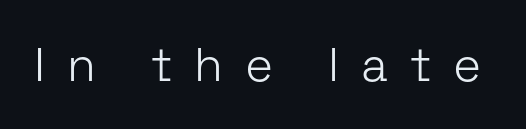
Q: Is the text bold? A: No.
Q: Is the text italic (slanted)? A: No, it is upright.
Q: Is the typeface a serif or a sans-serif typeface? A: Sans-serif.
Q: Is the text underlined? A: No.
Q: Is the spacing between letters normal or unusually wide? A: Unusually wide.
Q: Width (condensed, normal, or wide)? A: Normal.
Q: Stroke contrast? A: Low.
Q: x-height? A: Medium.
Q: Monospaced? A: No.
